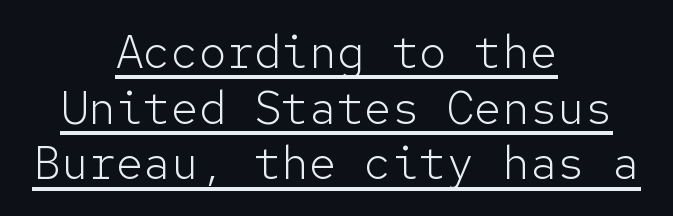
Q: Is the text bold? A: No.
Q: Is the text italic (slanted)? A: No, it is upright.
Q: Is the typeface a serif or a sans-serif typeface? A: Sans-serif.
Q: Is the text underlined? A: Yes.
Q: How is the paragraph aligned? A: Centered.
Q: Is the spacing between letters normal or unusually wide? A: Normal.
Q: Width (condensed, normal, or wide)? A: Normal.
Q: Stroke contrast? A: Low.
Q: x-height? A: Medium.
Q: Monospaced? A: Yes.
